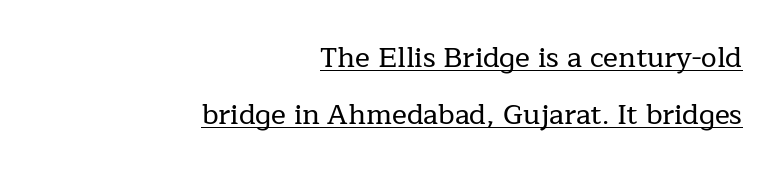
The lines are quadded right. Ascenders rise straight up at ninety degrees. Vertically, the passage feels expansive, rows floating well apart. Students, observe the line beneath the letters — that is underlining. What stands out about the letter spacing? Nothing — it is the standard amount.
